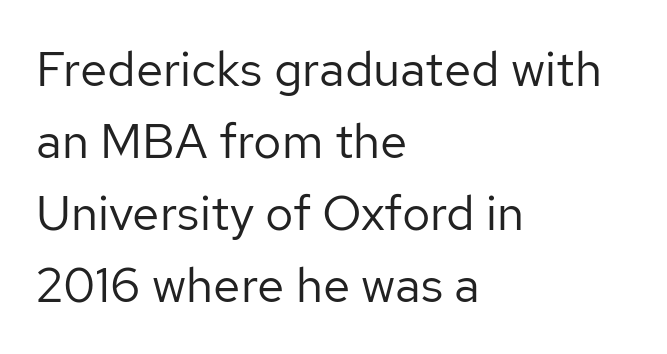
Q: Is the text bold? A: No.
Q: Is the text italic (slanted)? A: No, it is upright.
Q: Is the typeface a serif or a sans-serif typeface? A: Sans-serif.
Q: Is the text underlined? A: No.
Q: How is the paragraph aligned? A: Left-aligned.
Q: Is the spacing between letters normal or unusually wide? A: Normal.
Q: Is the spacing between lines tight, normal or loose? A: Normal.
Q: Width (condensed, normal, or wide)? A: Normal.
Q: Stroke contrast? A: Low.
Q: x-height? A: Medium.
Q: Monospaced? A: No.
